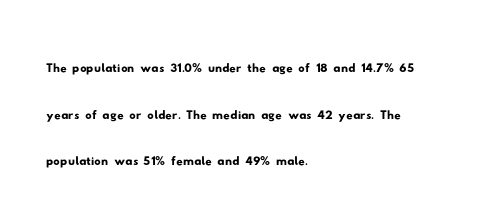
Q: Is the typeface a serif or a sans-serif typeface? A: Sans-serif.
Q: Is the text underlined? A: No.
Q: How is the paragraph aligned? A: Left-aligned.
Q: Is the spacing between letters normal or unusually wide? A: Normal.
Q: Is the spacing between lines tight, normal or loose? A: Normal.
Q: Width (condensed, normal, or wide)? A: Wide.
Q: Stroke contrast? A: Low.
Q: x-height? A: Small.
Q: Monospaced? A: No.
